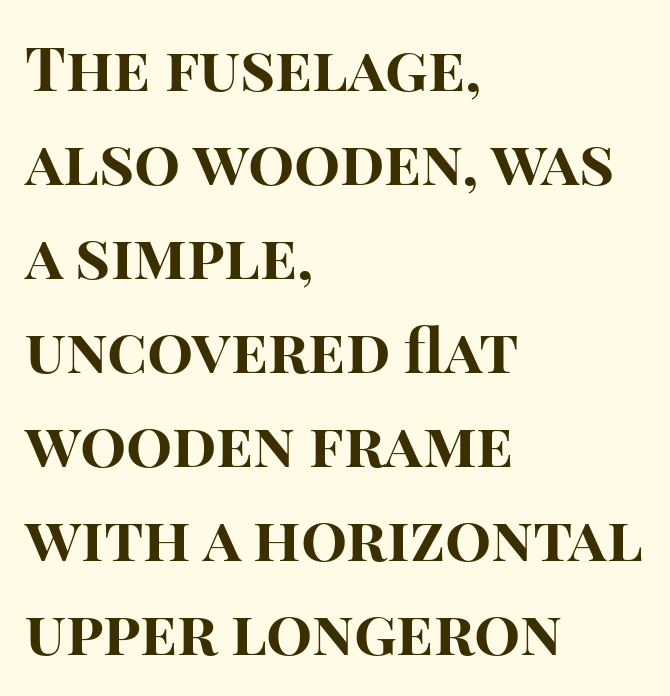
The image shows 61 px bold sans-serif type, upright; set left-aligned, normal line spacing (1.54x), normal letter spacing, not underlined; high stroke contrast and a large x-height.
